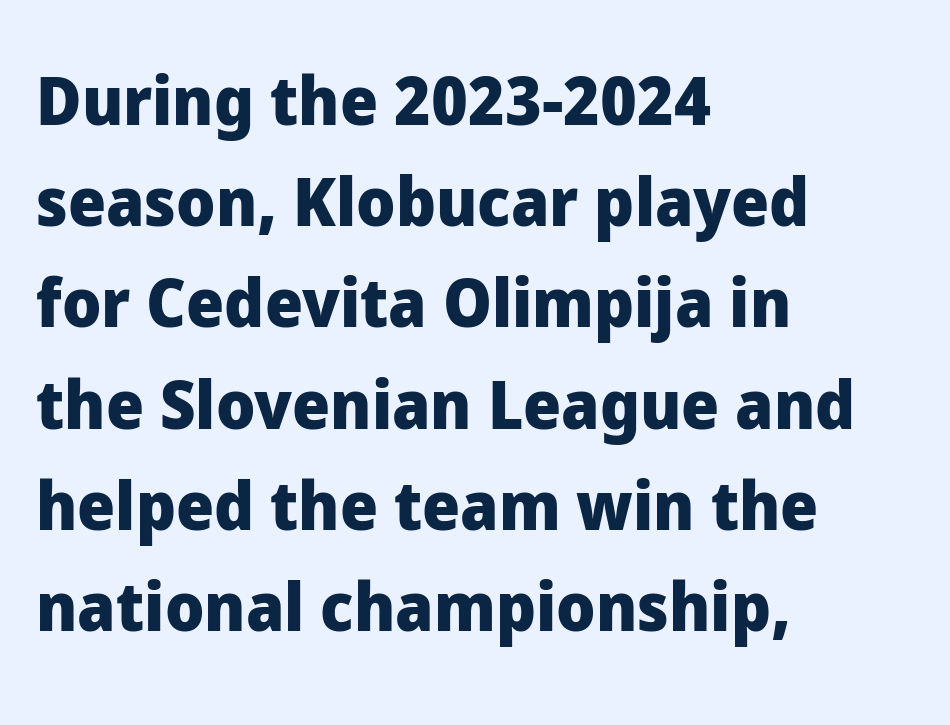
The image shows 67 px heavy sans-serif type, upright; set left-aligned, normal line spacing (1.51x), normal letter spacing, not underlined; low stroke contrast and a medium x-height.
